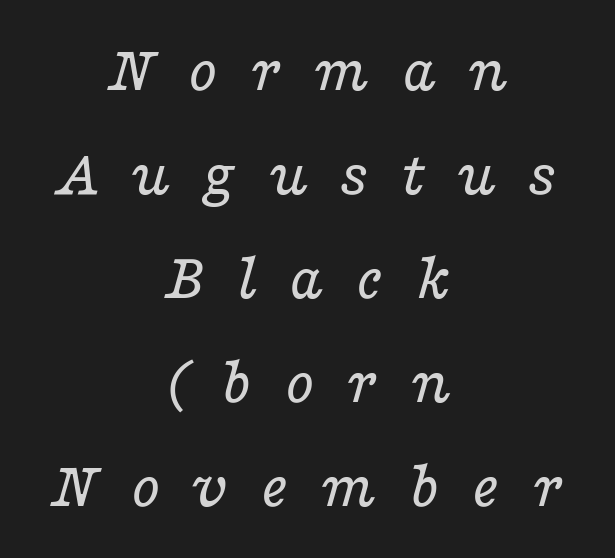
The image shows 68 px regular-weight, wide serif type, italic (leaning right); set centered, normal line spacing (1.53x), unusually wide letter spacing (+0.46 em), not underlined; low stroke contrast and a medium x-height.
